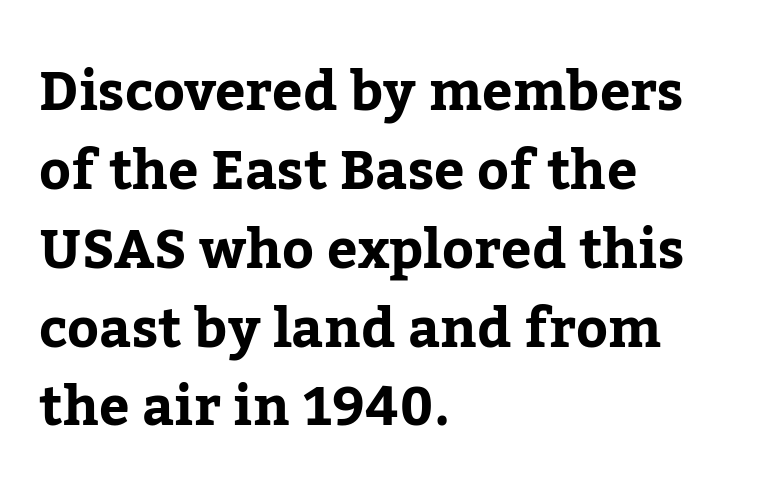
No italicization has been applied; the sample stays upright. Look at the tracking — it's just the regular setting, nothing added. Decoration check: the copy has no underline. Is there much room between lines? A standard amount, neither cramped nor airy.
